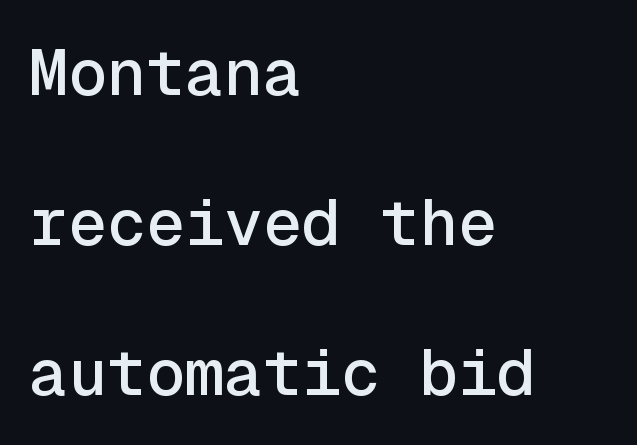
Is this a fixed-width face? Yes — each glyph sits in an identical cell. Rule under the text: the space is simply empty. To sum up the face: it is a sans, with no serifs. In CSS terms this would be text-align: left. Compared with typical body copy, the letter spacing here is the same. The leading is generous, giving the passage an open texture.
